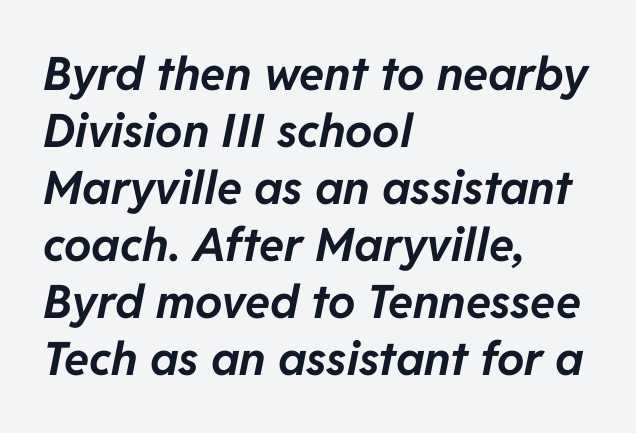
Q: Is the text bold? A: Yes.
Q: Is the text italic (slanted)? A: Yes, it leans right by about 11 degrees.
Q: Is the text underlined? A: No.
Q: How is the paragraph aligned? A: Left-aligned.
Q: Is the spacing between letters normal or unusually wide? A: Normal.
Q: Width (condensed, normal, or wide)? A: Normal.
Q: Stroke contrast? A: Low.
Q: x-height? A: Medium.
Q: Monospaced? A: No.
